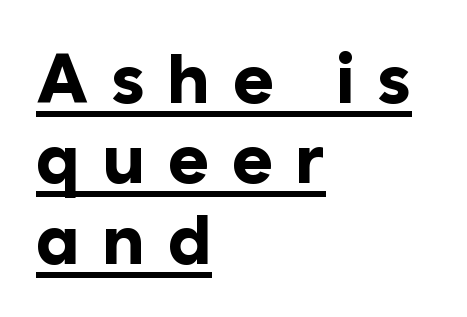
{"serif": "no", "italic": "no", "bold": "yes", "weight": "bold", "width": "normal", "stroke_contrast": "low", "x_height": "medium", "monospaced": "no", "underline": "yes", "align": "left", "line_spacing": "tight", "line_spacing_ratio": 1.15, "letter_spacing": "wide", "letter_spacing_em": 0.32, "glyph_px": 70}
